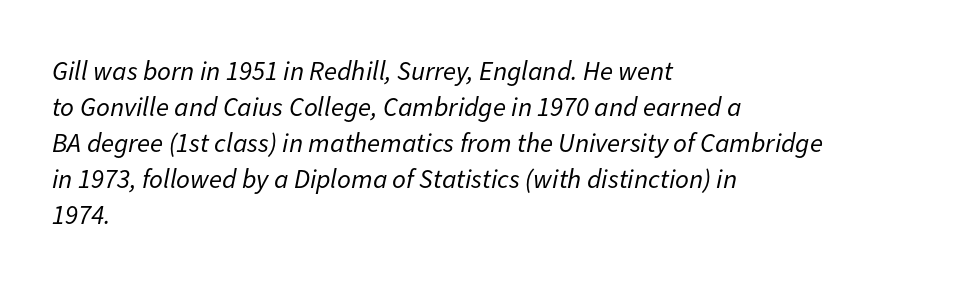
The image shows 27 px text type, italic (leaning right); set left-aligned, normal line spacing (1.33x), normal letter spacing, not underlined.
